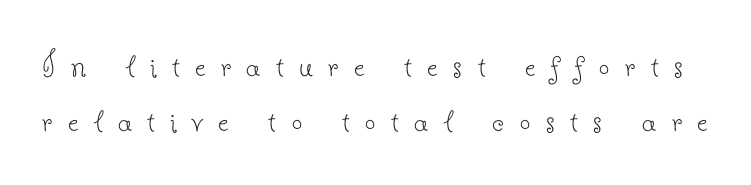
{"serif": "yes", "italic": "no", "bold": "no", "weight": "thin", "width": "normal", "stroke_contrast": "low", "x_height": "small", "monospaced": "no", "underline": "no", "line_spacing": "normal", "line_spacing_ratio": 1.49, "letter_spacing": "wide", "letter_spacing_em": 0.42, "glyph_px": 37}
